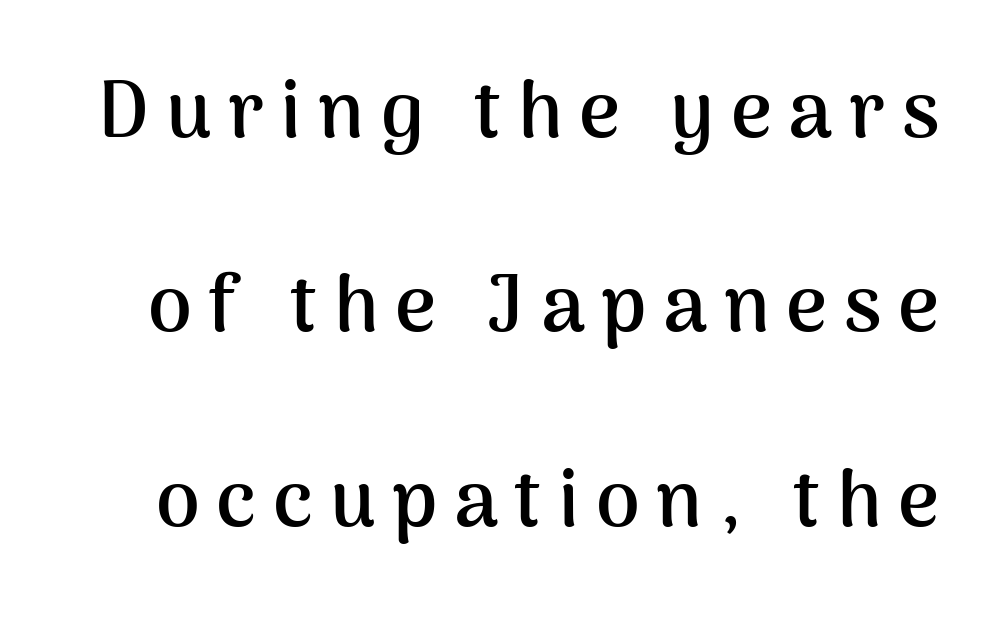
{"serif": "no", "italic": "no", "bold": "yes", "weight": "semibold", "width": "normal", "stroke_contrast": "medium", "x_height": "medium", "monospaced": "no", "underline": "no", "line_spacing": "loose", "line_spacing_ratio": 2.46, "letter_spacing": "wide", "letter_spacing_em": 0.21, "glyph_px": 79}
